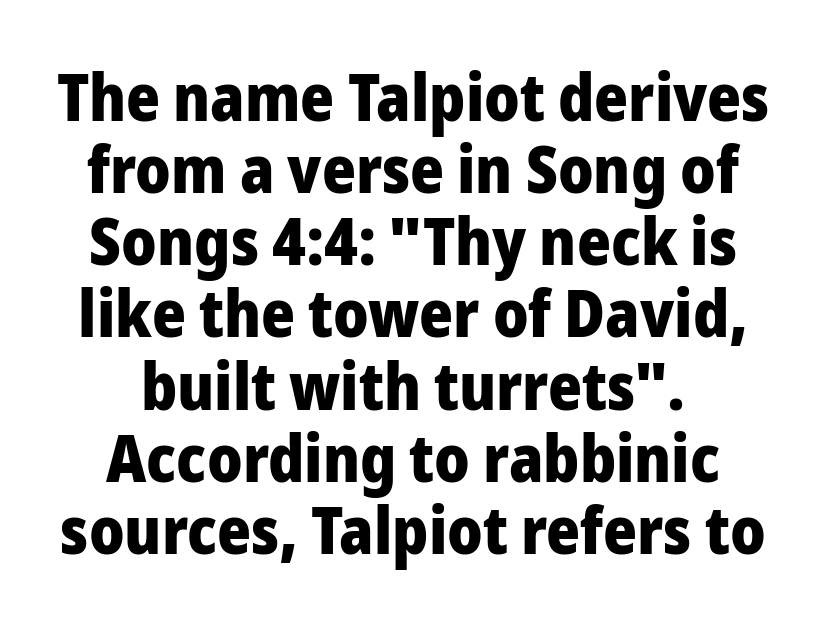
The image shows 65 px heavy sans-serif type, upright; set tight line spacing (1.11x), normal letter spacing, not underlined; low stroke contrast and a medium x-height.
